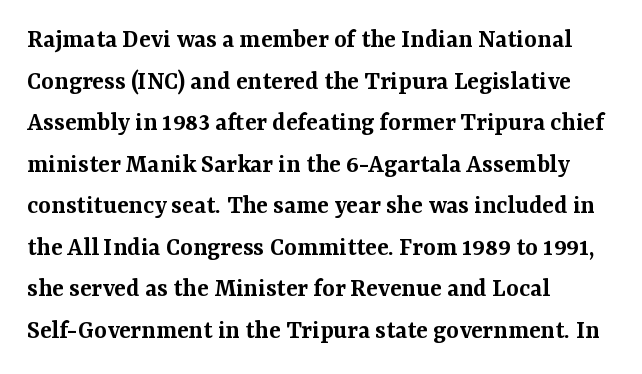
{"italic": "no", "bold": "semi", "underline": "no", "align": "left", "line_spacing": "normal", "line_spacing_ratio": 1.54, "letter_spacing": "normal", "letter_spacing_em": 0.0, "glyph_px": 27}
